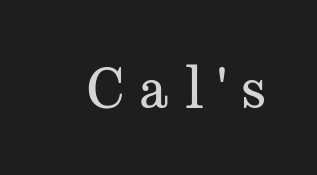
The image shows 56 px regular-weight, wide serif type, upright; set unusually wide letter spacing (+0.26 em), not underlined; medium stroke contrast and a medium x-height.
